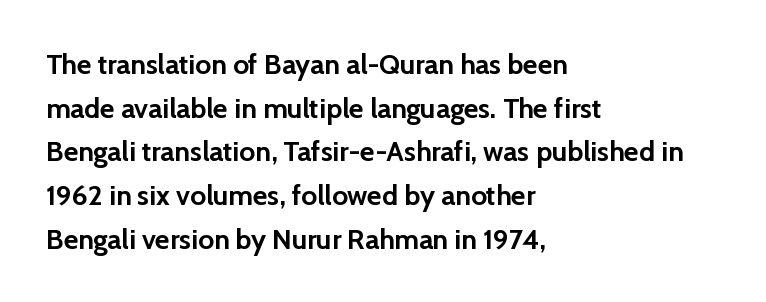
The image shows 28 px semibold sans-serif type, upright; set left-aligned, normal line spacing (1.56x), normal letter spacing, not underlined; low stroke contrast and a medium x-height.
